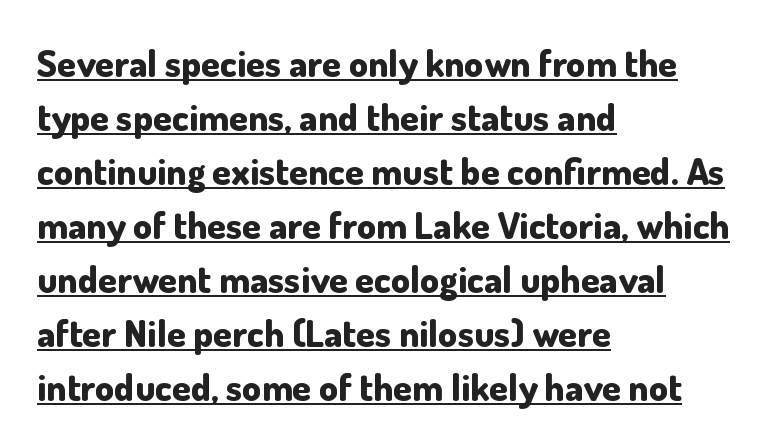
This is underlined copy, the kind a proofreader might mark for attention. Check where the strokes stop: nothing finishes them off — pure sans. The leading is moderate, giving the passage an even texture. A typesetter would call this proportional, since set widths differ per character.
